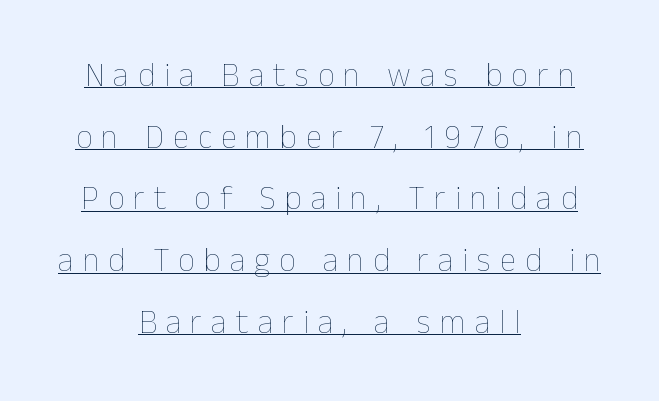
Note the varied advance widths — an 'i' is clearly narrower than an 'm'. The letters are spread apart with noticeably loose tracking. Posture: vertical. The font sits on the lighter half of the weight spectrum, regular included. Compared with undecorated copy, this sample adds a rule below the words.
